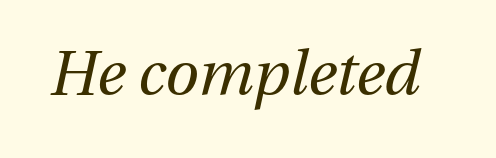
{"italic": "yes", "lean": "right", "slant_degrees": 13, "bold": "no", "weight": "regular", "width": "normal", "stroke_contrast": "medium", "x_height": "medium", "monospaced": "no", "underline": "no", "letter_spacing": "normal", "letter_spacing_em": 0.0, "glyph_px": 61}
